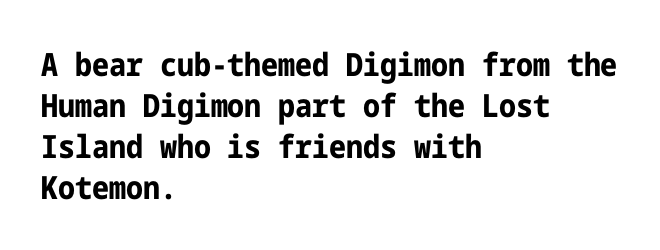
The image shows 32 px bold, condensed sans-serif type, upright; set left-aligned, normal line spacing (1.28x), normal letter spacing, not underlined; low stroke contrast and a medium x-height.
